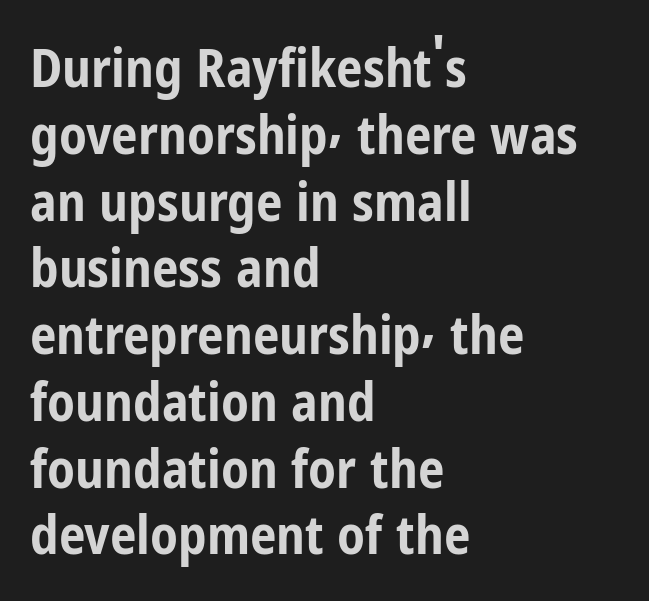
The image shows 53 px bold, condensed sans-serif type, upright; set left-aligned, normal line spacing (1.26x), normal letter spacing, not underlined; low stroke contrast and a medium x-height.
